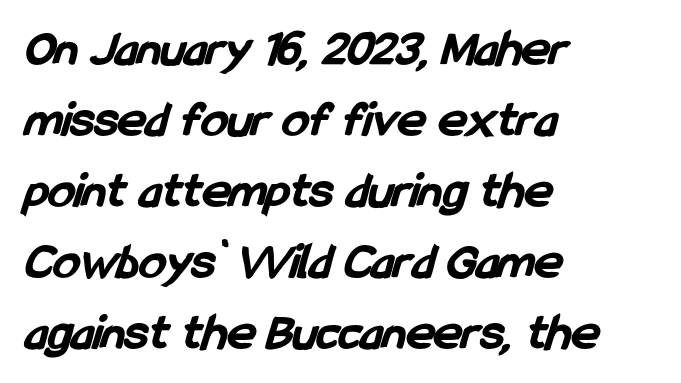
Unlike a traditional serif, this face leaves its strokes unadorned. The letters advance in unequal steps, a hallmark of proportional type. Underline: absent. The face used here is rendered with its standard letterfit.
